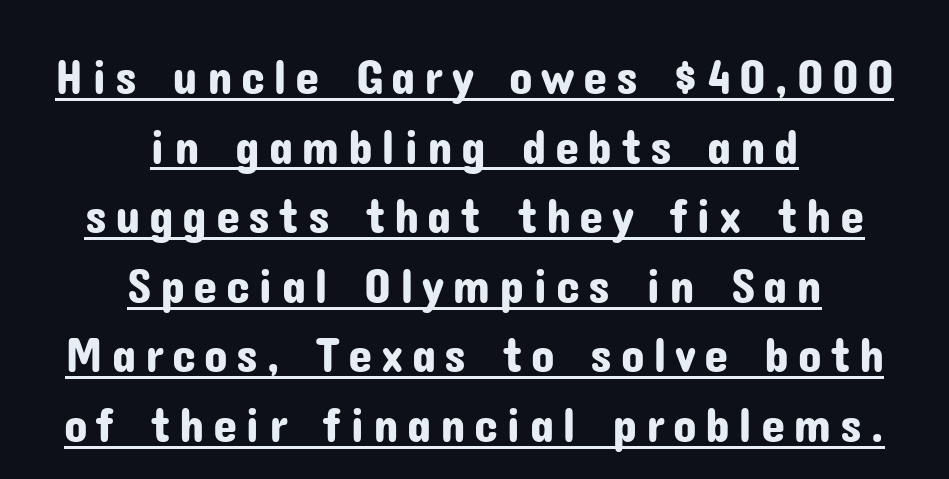
{"serif": "no", "italic": "no", "width": "normal", "stroke_contrast": "low", "x_height": "medium", "monospaced": "no", "underline": "yes", "align": "center", "line_spacing": "normal", "line_spacing_ratio": 1.42, "glyph_px": 49}
